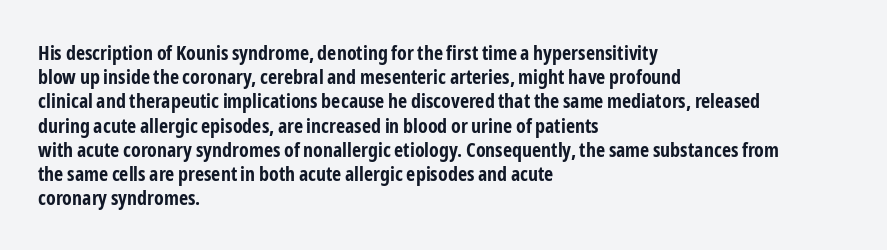
The image shows 20 px bold type, upright; set left-aligned, line spacing 1.21x, normal letter spacing, not underlined.
